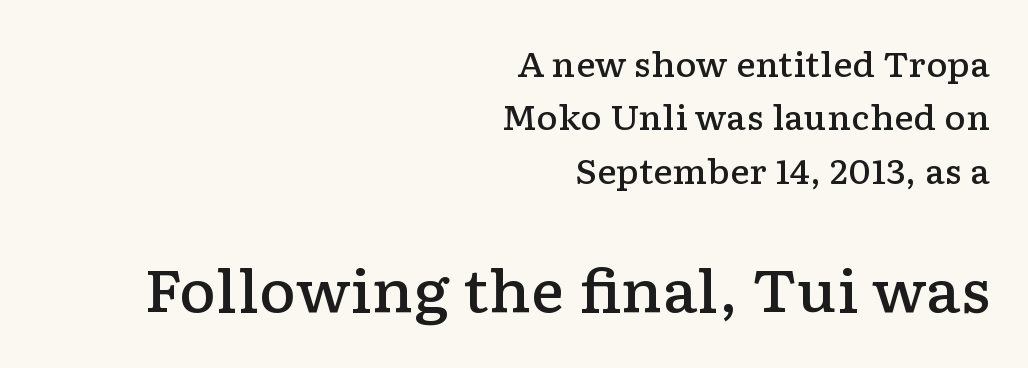
Q: Is the text bold? A: Semi-bold.
Q: Is the text italic (slanted)? A: No, it is upright.
Q: Is the typeface a serif or a sans-serif typeface? A: Serif.
Q: Is the text underlined? A: No.
Q: How is the paragraph aligned? A: Right-aligned.
Q: Is the spacing between letters normal or unusually wide? A: Normal.
Q: Is the spacing between lines tight, normal or loose? A: Normal.
Q: Which block of text is set in a larger size, the first (top) or the second (bottom)? A: The second (bottom) one.
Q: Width (condensed, normal, or wide)? A: Wide.
Q: Stroke contrast? A: Low.
Q: x-height? A: Medium.
Q: Monospaced? A: No.
